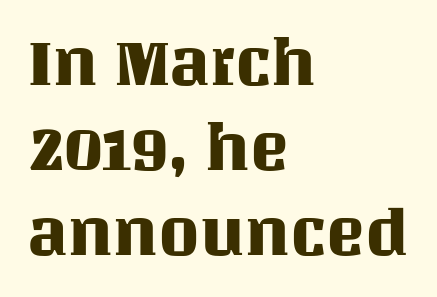
Q: Is the text italic (slanted)? A: No, it is upright.
Q: Is the text underlined? A: No.
Q: How is the paragraph aligned? A: Left-aligned.
Q: Is the spacing between letters normal or unusually wide? A: Normal.
Q: Is the spacing between lines tight, normal or loose? A: Normal.
Q: Width (condensed, normal, or wide)? A: Normal.
Q: Stroke contrast? A: Medium.
Q: x-height? A: Large.
Q: Monospaced? A: No.
